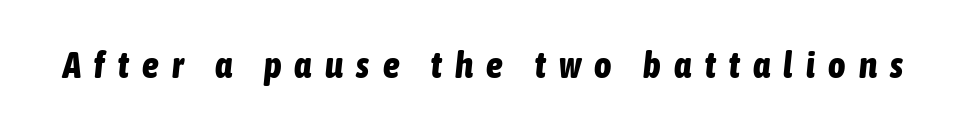
{"italic": "yes", "lean": "right", "slant_degrees": 6, "bold": "yes", "weight": "bold", "width": "condensed", "stroke_contrast": "low", "x_height": "medium", "monospaced": "no", "underline": "no", "letter_spacing": "wide", "letter_spacing_em": 0.36, "glyph_px": 37}
